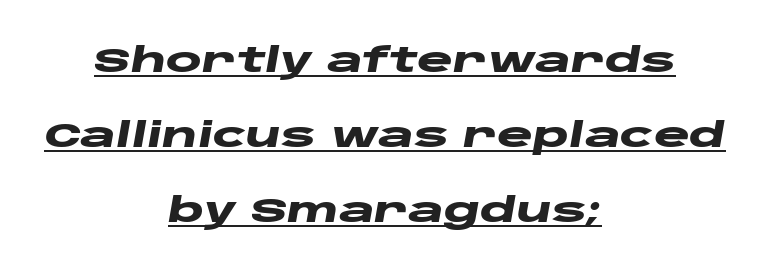
The image shows 34 px heavy, wide type, italic (leaning right); set centered, loose line spacing (2.2x), normal letter spacing, underlined; low stroke contrast and a large x-height.
